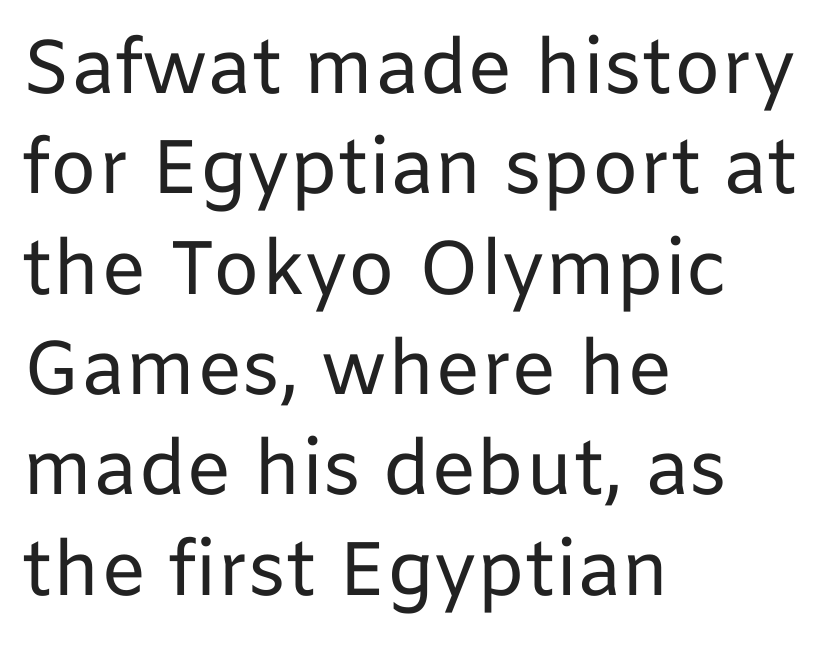
Any mark beneath the type? The region is blank. Serif or sans? Sans — the stroke terminals are bare. The type sits square on the baseline with zero lean. The paragraph shown leans on its left margin.
